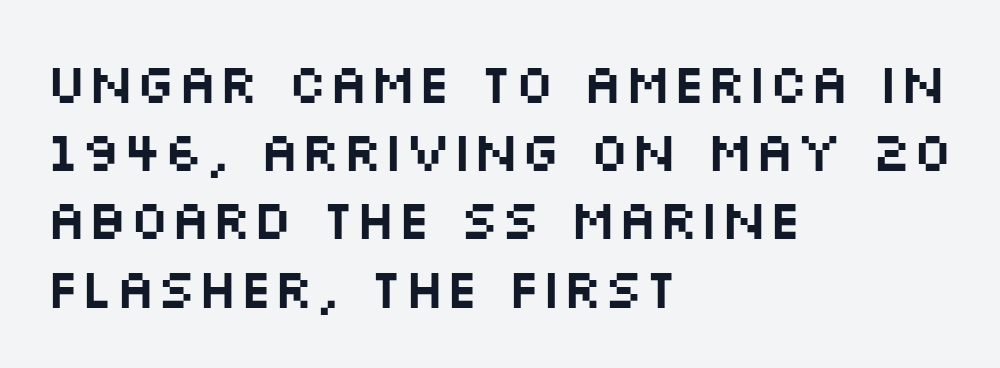
What stands out about the letter spacing? Nothing — it is the standard amount. Varying glyph widths throughout — classic text-font behaviour. These lines stack with their left ends in a neat column. The font's upright variant was chosen for this text. The rendering shows plain stroke endings on the letterforms — a sans-serif design. Nobody drew a line under any word here.
